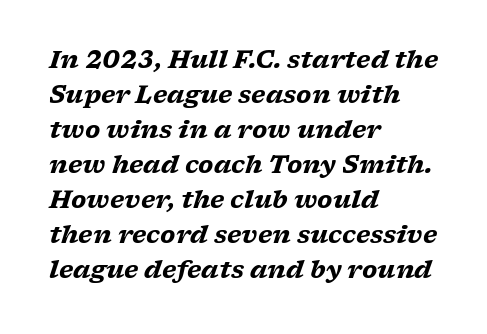
Q: Is the text bold? A: Yes.
Q: Is the text italic (slanted)? A: Yes, it leans right by about 17 degrees.
Q: Is the text underlined? A: No.
Q: How is the paragraph aligned? A: Left-aligned.
Q: Is the spacing between letters normal or unusually wide? A: Normal.
Q: Is the spacing between lines tight, normal or loose? A: Normal.
